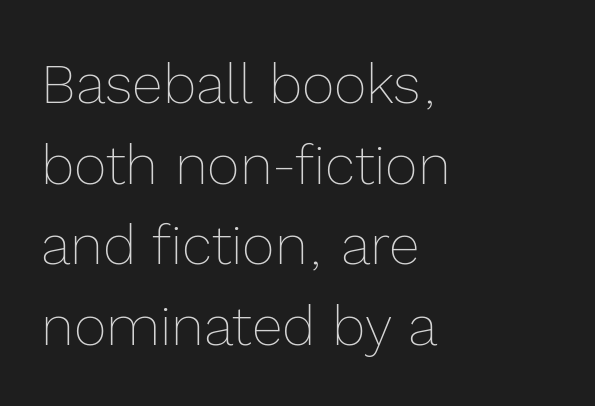
{"italic": "no", "bold": "no", "weight": "thin", "width": "normal", "x_height": "medium", "monospaced": "no", "underline": "no", "align": "left", "line_spacing": "normal", "line_spacing_ratio": 1.44, "letter_spacing": "normal", "letter_spacing_em": 0.0, "glyph_px": 56}
